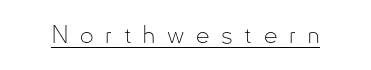
Q: Is the text bold? A: No.
Q: Is the text italic (slanted)? A: No, it is upright.
Q: Is the text underlined? A: Yes.
Q: Is the spacing between letters normal or unusually wide? A: Unusually wide.
